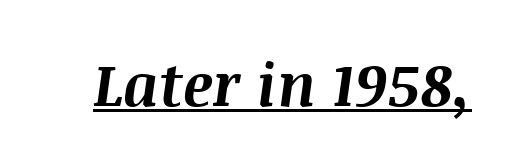
It's the slanting kind of type. The face used here has the dense, thick strokes of a bold. The rendering uses natural spacing where letterforms have individual widths. What decoration does the sample have? An underline. No extra tracking has been applied to these lines.
